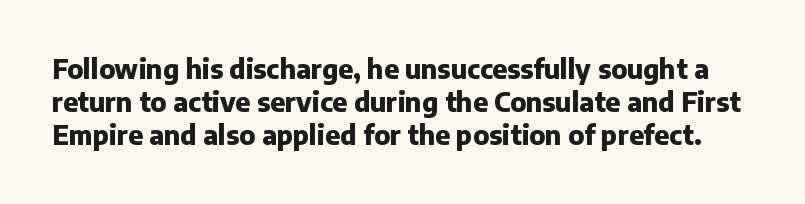
Q: Is the text bold? A: Yes.
Q: Is the text italic (slanted)? A: No, it is upright.
Q: Is the text underlined? A: No.
Q: Is the spacing between letters normal or unusually wide? A: Normal.
Q: Is the spacing between lines tight, normal or loose? A: Normal.
